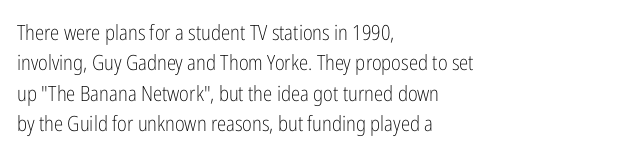
Q: Is the text bold? A: No.
Q: Is the text italic (slanted)? A: No, it is upright.
Q: Is the text underlined? A: No.
Q: How is the paragraph aligned? A: Left-aligned.
Q: Is the spacing between letters normal or unusually wide? A: Normal.
Q: Is the spacing between lines tight, normal or loose? A: Normal.
